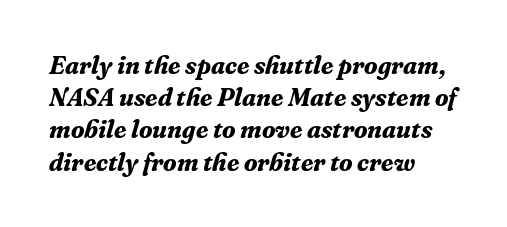
{"italic": "yes", "lean": "right", "slant_degrees": 16, "bold": "yes", "underline": "no", "align": "left", "line_spacing": "normal", "line_spacing_ratio": 1.29, "letter_spacing": "normal", "letter_spacing_em": 0.0, "glyph_px": 25}
